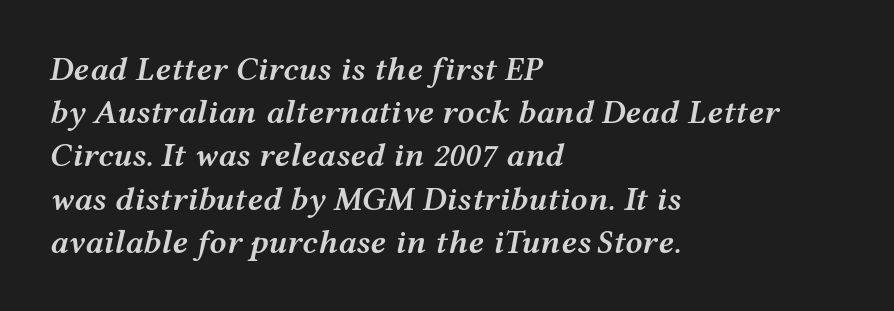
{"italic": "yes", "lean": "right", "slant_degrees": 12, "bold": "semi", "weight": "semibold", "width": "wide", "stroke_contrast": "medium", "x_height": "medium", "monospaced": "no", "underline": "no", "align": "left", "line_spacing": "normal", "line_spacing_ratio": 1.27, "letter_spacing": "normal", "letter_spacing_em": 0.0, "glyph_px": 34}
